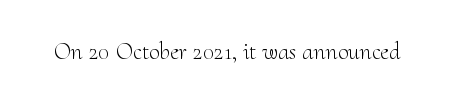
Q: Is the text bold? A: No.
Q: Is the text italic (slanted)? A: No, it is upright.
Q: Is the text underlined? A: No.
Q: Is the spacing between letters normal or unusually wide? A: Normal.
